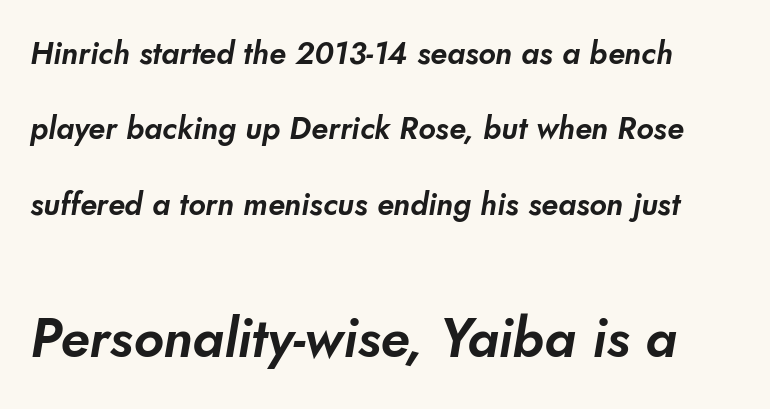
{"serif": "no", "width": "normal", "stroke_contrast": "low", "x_height": "small", "monospaced": "no", "underline": "no", "line_spacing": "loose", "line_spacing_ratio": 2.43, "letter_spacing": "normal", "letter_spacing_em": 0.0, "larger_block": "second", "size_ratio": 1.74, "glyph_px": 54}
